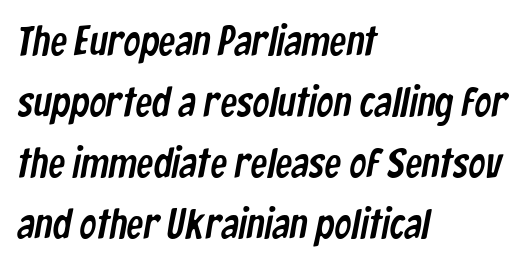
The image shows 42 px condensed sans-serif type; set left-aligned, normal line spacing (1.45x), normal letter spacing, not underlined; low stroke contrast and a medium x-height.
